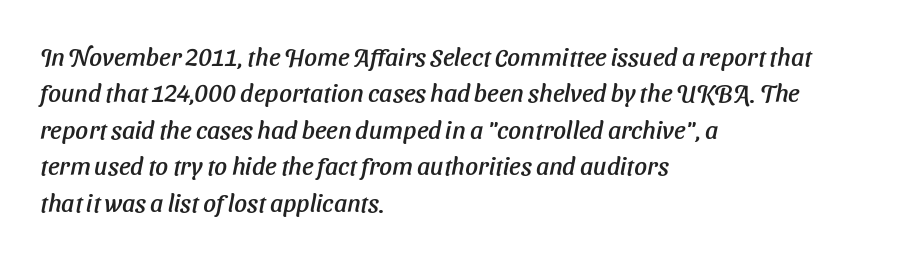
The letters are slanted; this is an italic face. These lines stack with their left ends in a neat column. Underline: absent. Compared with typical paragraphs, the rows here are spaced about the same.
